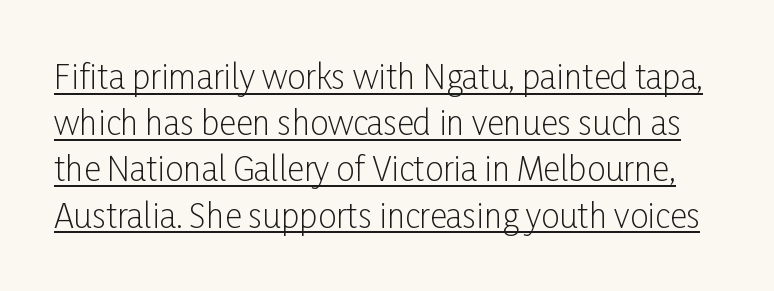
The image shows 33 px light, condensed sans-serif type, upright; set normal line spacing (1.4x), normal letter spacing, underlined; low stroke contrast and a medium x-height.
